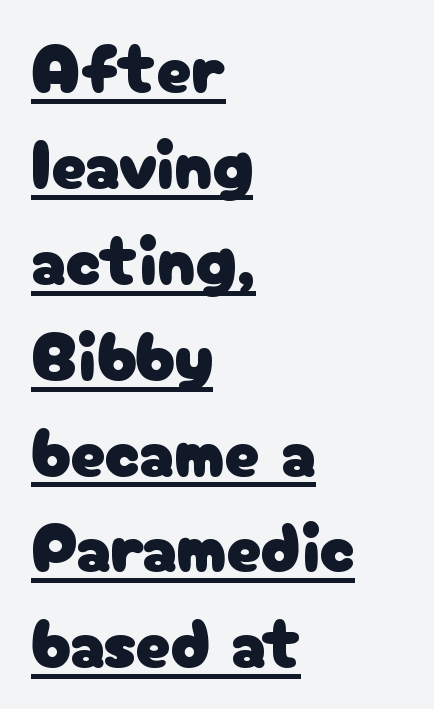
Q: Is the text italic (slanted)? A: No, it is upright.
Q: Is the typeface a serif or a sans-serif typeface? A: Sans-serif.
Q: Is the text underlined? A: Yes.
Q: How is the paragraph aligned? A: Left-aligned.
Q: Is the spacing between letters normal or unusually wide? A: Normal.
Q: Is the spacing between lines tight, normal or loose? A: Normal.
Q: Width (condensed, normal, or wide)? A: Normal.
Q: Stroke contrast? A: Low.
Q: x-height? A: Medium.
Q: Monospaced? A: No.
